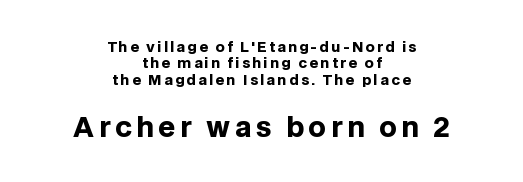
{"italic": "no", "bold": "yes", "underline": "no", "align": "center", "line_spacing_ratio": 1.17, "larger_block": "second", "size_ratio": 1.93, "glyph_px": 27}
